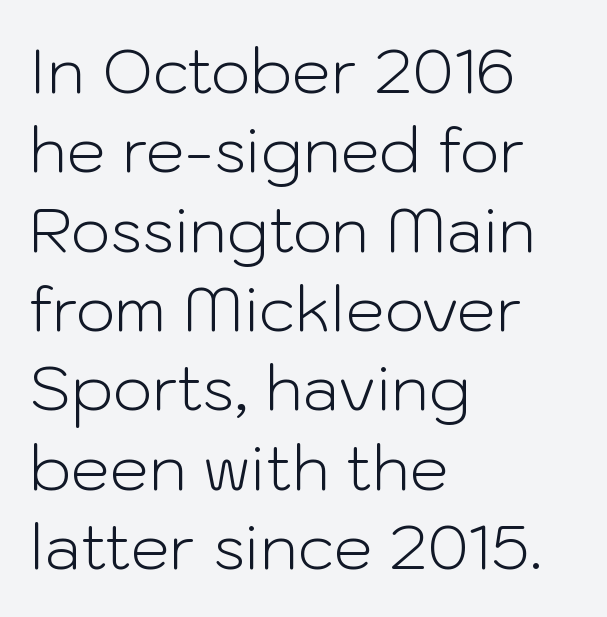
The text was rendered using a sans face with plain stroke endings. Do the characters align in a grid? No, the font is proportional. Honestly, the letter spacing is just normal — you wouldn't notice it. Leftover space on each line is placed entirely after the last word. Vertical spacing — default. Lines of text with bare space underneath.
